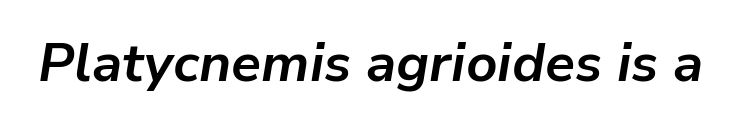
The image shows 54 px bold type, italic (leaning right); set normal letter spacing, not underlined; low stroke contrast and a medium x-height.
